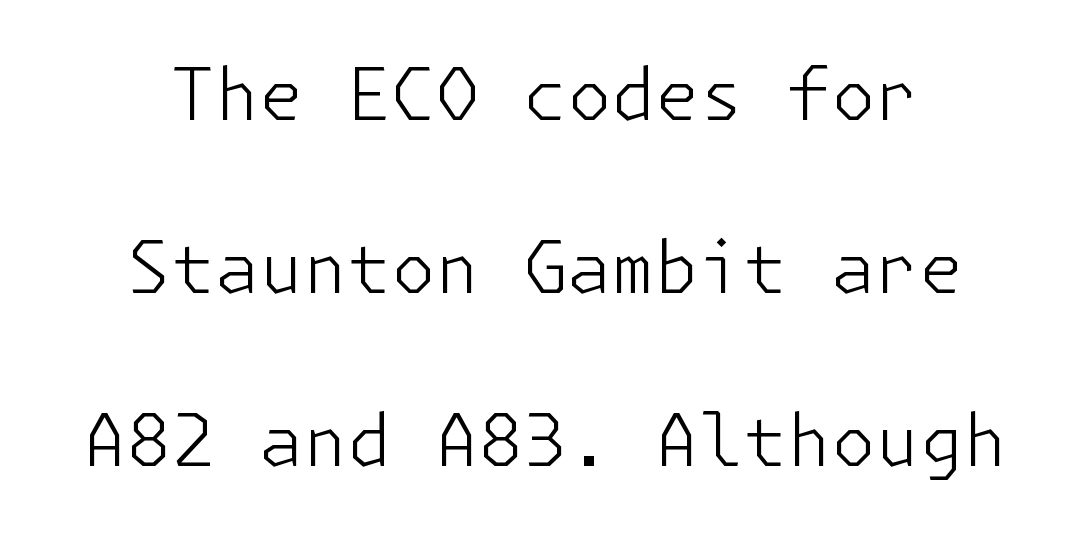
The image shows 71 px light sans-serif type, upright; set centered, loose line spacing (2.44x), normal letter spacing, not underlined; low stroke contrast and a medium x-height.
